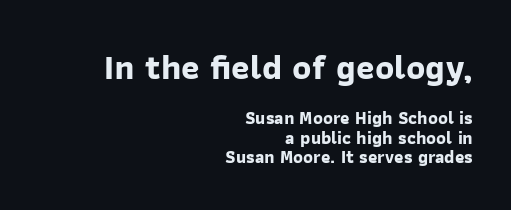
Q: Is the text bold? A: Yes.
Q: Is the typeface a serif or a sans-serif typeface? A: Sans-serif.
Q: Is the text underlined? A: No.
Q: How is the paragraph aligned? A: Right-aligned.
Q: Is the spacing between letters normal or unusually wide? A: Normal.
Q: Is the spacing between lines tight, normal or loose? A: Tight.
Q: Which block of text is set in a larger size, the first (top) or the second (bottom)? A: The first (top) one.
Q: Width (condensed, normal, or wide)? A: Normal.
Q: Stroke contrast? A: Low.
Q: x-height? A: Medium.
Q: Monospaced? A: No.
